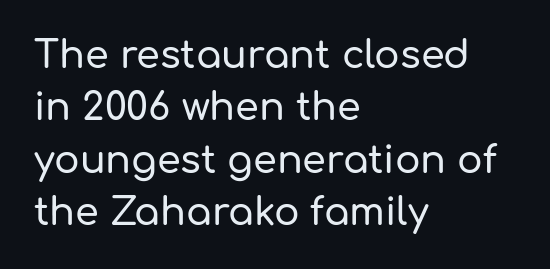
The image shows 38 px sans-serif type, upright; set left-aligned, normal line spacing (1.38x), normal letter spacing, not underlined; low stroke contrast and a medium x-height.
